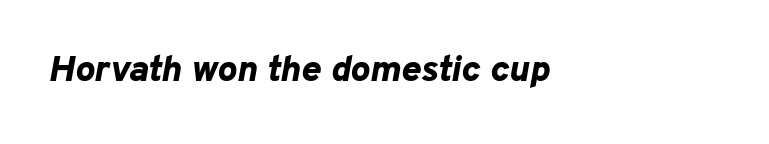
Words appear dense and cohesive because spacing is normal. Bold? Absolutely — the strokes are thick and heavy. The paragraph shown leans on its left margin. Unmarked baselines from the first word to the last. The whole block is typeset with a tilt. Note the varied advance widths — an 'i' is clearly narrower than an 'm'.
